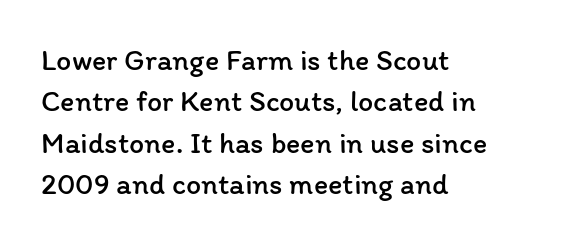
{"italic": "no", "bold": "no", "weight": "regular", "width": "normal", "stroke_contrast": "low", "x_height": "medium", "monospaced": "no", "underline": "no", "align": "left", "line_spacing": "normal", "line_spacing_ratio": 1.38, "letter_spacing": "normal", "letter_spacing_em": 0.0, "glyph_px": 30}
